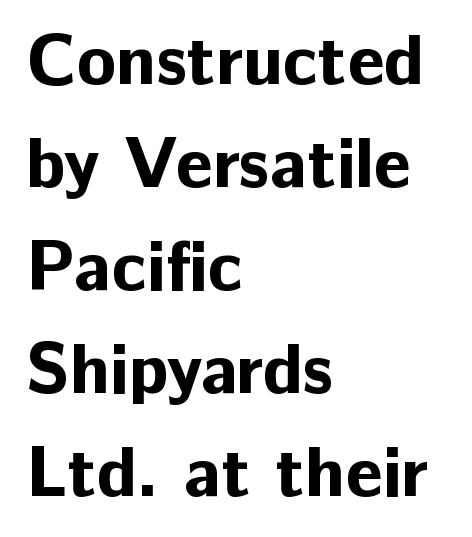
The type family on display is of the sans-serif kind. Think of a printed novel: that variable character pitch is what you see here. The gaps between neighbouring characters are ordinary and unremarkable. Style check: upright. Honestly, the row spacing looks completely unremarkable. Set as a true bold cut, around the 700 mark.
